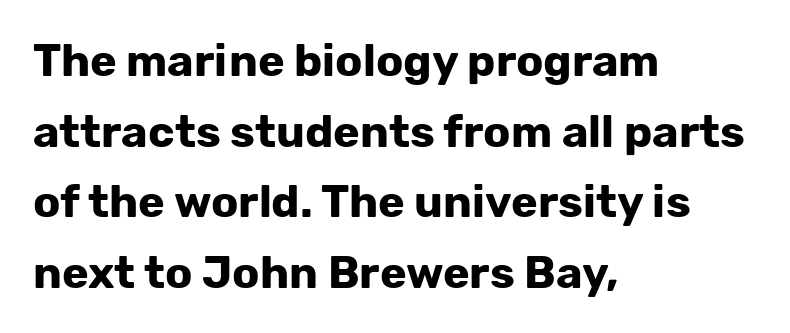
The passage shown has conventional tracking throughout. Anything drawn beneath the words? Only blank space. Is the block centered? No — it sits flush against the left margin. Upright lettering throughout. The leading is moderate, giving the passage an even texture.
